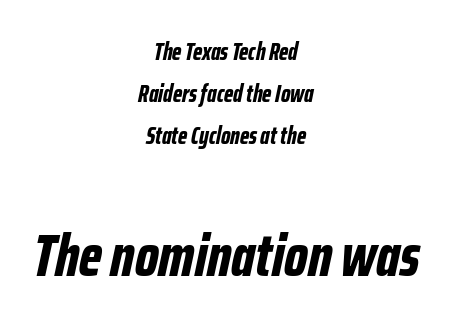
Small over large — that's the arrangement of the two blocks here. Plenty of ink on the page — the face is bold. Is this a fixed-width face? No — the glyphs have proportional, varying widths. Does the lettering tilt? It does — this is italic. Letter spacing: default.
